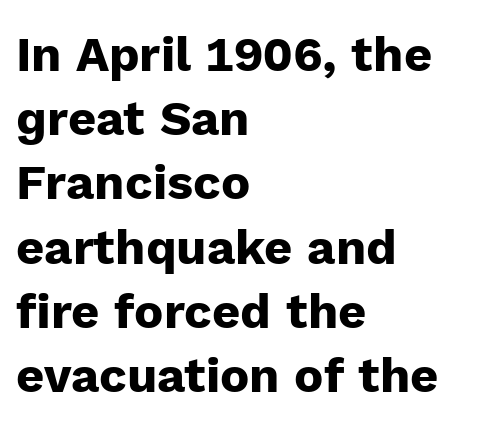
In terms of letterform style, serifs are entirely absent. Varying glyph widths throughout — classic text-font behaviour. Look at the tracking — it's just the regular setting, nothing added. The lines are quadded left. Unmarked baselines from the first word to the last. Each new line begins a customary step beneath the previous one.
